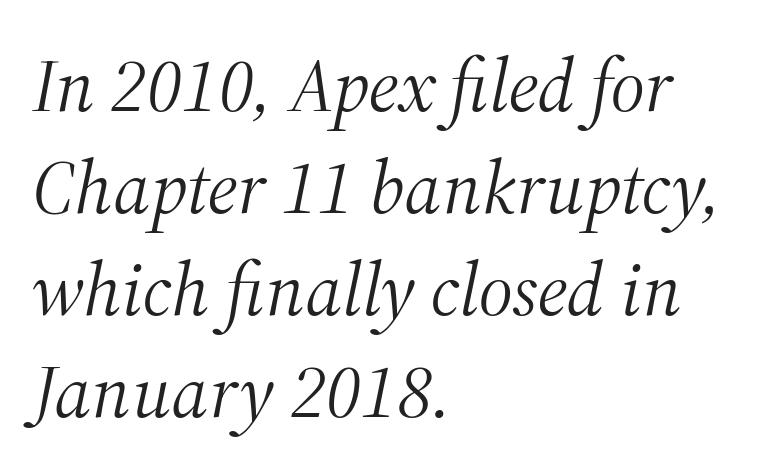
Q: Is the text bold? A: No.
Q: Is the text italic (slanted)? A: Yes, it leans right by about 12 degrees.
Q: Is the typeface a serif or a sans-serif typeface? A: Serif.
Q: Is the text underlined? A: No.
Q: How is the paragraph aligned? A: Left-aligned.
Q: Is the spacing between letters normal or unusually wide? A: Normal.
Q: Is the spacing between lines tight, normal or loose? A: Normal.
Q: Width (condensed, normal, or wide)? A: Normal.
Q: Stroke contrast? A: Medium.
Q: x-height? A: Medium.
Q: Monospaced? A: No.
